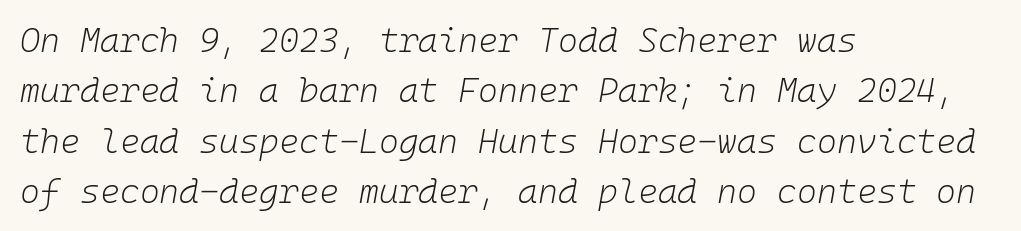
The image shows 34 px light type, italic (leaning right), monospaced; set left-aligned, normal line spacing (1.48x), normal letter spacing, not underlined; low stroke contrast and a medium x-height.
